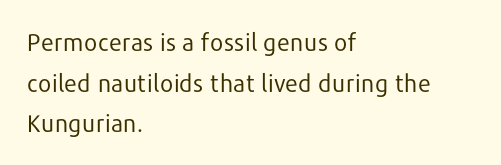
{"italic": "no", "bold": "no", "underline": "no", "align": "left", "line_spacing": "normal", "line_spacing_ratio": 1.69, "letter_spacing": "normal", "letter_spacing_em": 0.0, "glyph_px": 24}
